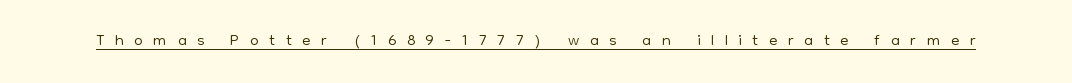
Q: Is the text bold? A: No.
Q: Is the text italic (slanted)? A: No, it is upright.
Q: Is the text underlined? A: Yes.
Q: Is the spacing between letters normal or unusually wide? A: Unusually wide.
